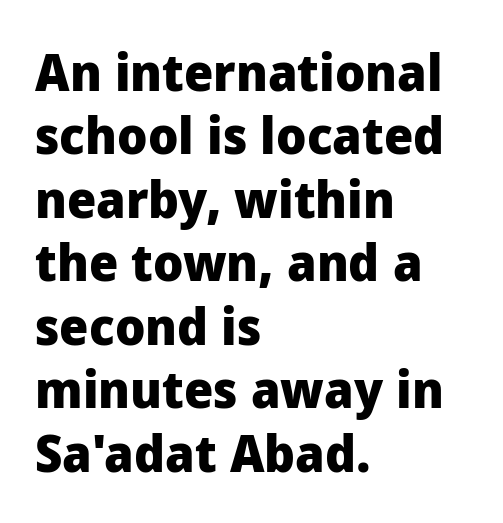
Here the glyphs are tracked normally, forming tight word shapes. Rendered with straight, roman letterforms. Caption: multi-line text, flush left, ragged right. The face used here is a sans, in the tradition of grotesques and geometrics. Each letter keeps its own natural width here, so spacing adapts to shape. The face used here has the dense, thick strokes of a bold.
